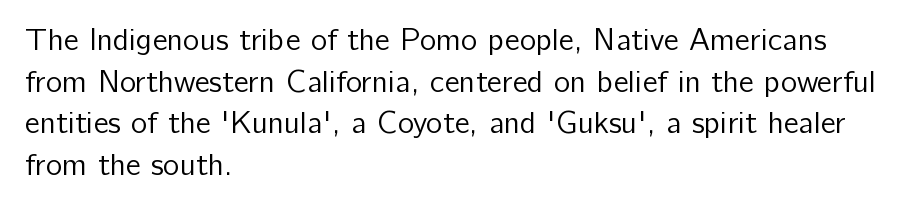
Q: Is the text bold? A: No.
Q: Is the text italic (slanted)? A: No, it is upright.
Q: Is the typeface a serif or a sans-serif typeface? A: Sans-serif.
Q: Is the text underlined? A: No.
Q: How is the paragraph aligned? A: Left-aligned.
Q: Is the spacing between letters normal or unusually wide? A: Normal.
Q: Is the spacing between lines tight, normal or loose? A: Normal.
Q: Width (condensed, normal, or wide)? A: Normal.
Q: Stroke contrast? A: Low.
Q: x-height? A: Medium.
Q: Monospaced? A: No.
